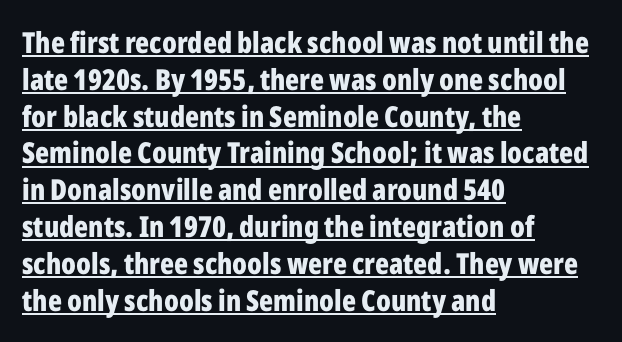
The image shows 29 px bold, condensed sans-serif type, upright; set left-aligned, normal line spacing (1.27x), normal letter spacing, underlined; low stroke contrast and a medium x-height.
